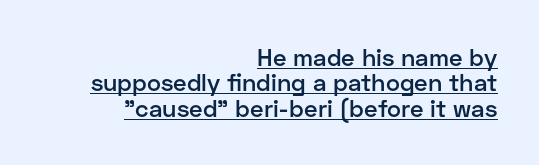
This sample uses an upright cut, with every glyph sitting square on the baseline. The face used here is rendered with its standard letterfit. These lines are set flush right with a ragged left edge. The passage shown stacks its lines with hardly any gap.
